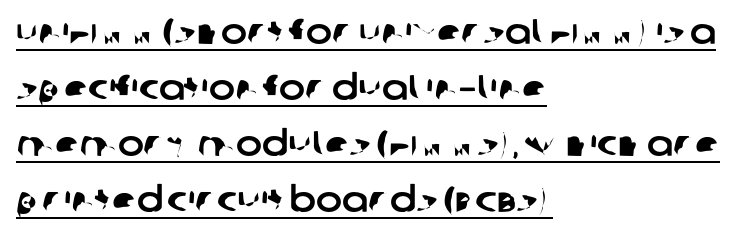
Casual observation: everything's shoved over to the left. Vertical spacing — default. Each word holds together tightly as a unit, with standard inter-letter gaps. Varying glyph widths throughout — classic text-font behaviour.
